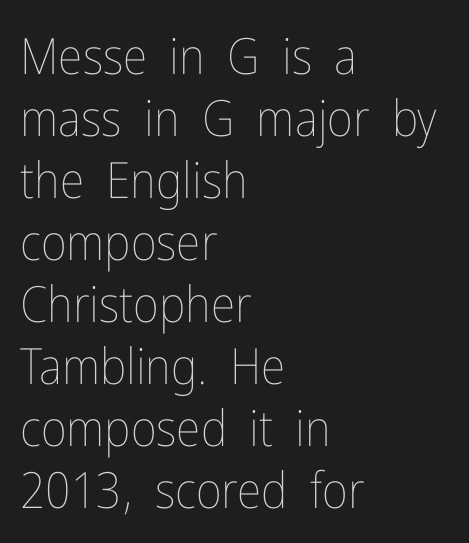
The image shows 50 px thin, condensed type, upright; set left-aligned, line spacing 1.24x, normal letter spacing, not underlined; low stroke contrast and a medium x-height.
